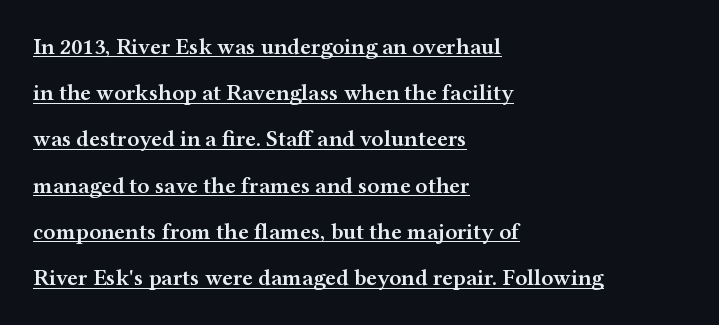
{"italic": "no", "bold": "semi", "underline": "yes", "align": "left", "line_spacing": "loose", "line_spacing_ratio": 2.01, "letter_spacing": "normal", "letter_spacing_em": 0.0, "glyph_px": 23}
